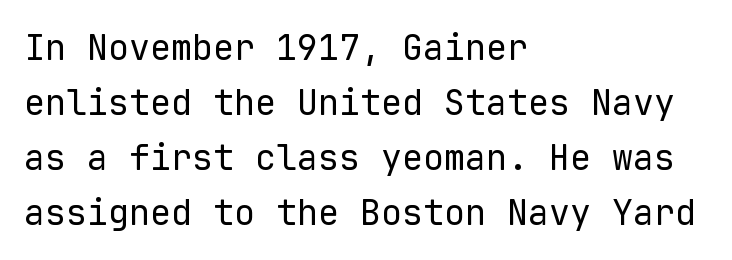
The image shows 35 px regular-weight sans-serif type, upright, monospaced; set left-aligned, normal line spacing (1.57x), normal letter spacing, not underlined; low stroke contrast and a medium x-height.
